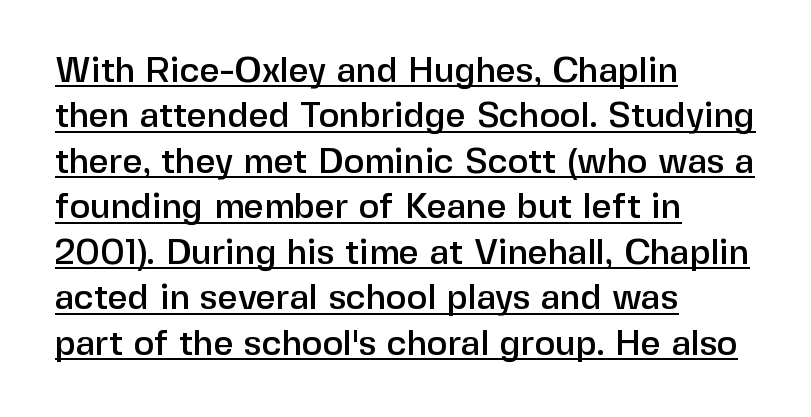
Q: Is the text italic (slanted)? A: No, it is upright.
Q: Is the typeface a serif or a sans-serif typeface? A: Sans-serif.
Q: Is the text underlined? A: Yes.
Q: How is the paragraph aligned? A: Left-aligned.
Q: Is the spacing between letters normal or unusually wide? A: Normal.
Q: Is the spacing between lines tight, normal or loose? A: Normal.
Q: Width (condensed, normal, or wide)? A: Normal.
Q: Stroke contrast? A: Low.
Q: x-height? A: Medium.
Q: Monospaced? A: No.
